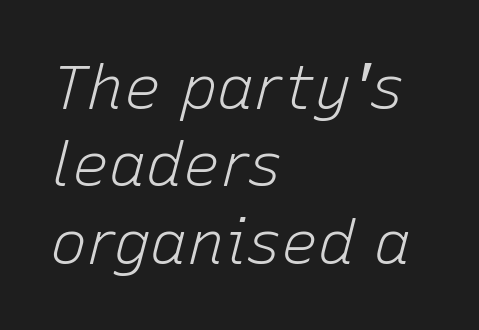
Q: Is the text bold? A: No.
Q: Is the text italic (slanted)? A: Yes, it leans right by about 15 degrees.
Q: Is the text underlined? A: No.
Q: How is the paragraph aligned? A: Left-aligned.
Q: Is the spacing between letters normal or unusually wide? A: Normal.
Q: Is the spacing between lines tight, normal or loose? A: Normal.
Q: Width (condensed, normal, or wide)? A: Normal.
Q: Stroke contrast? A: Low.
Q: x-height? A: Medium.
Q: Monospaced? A: No.
